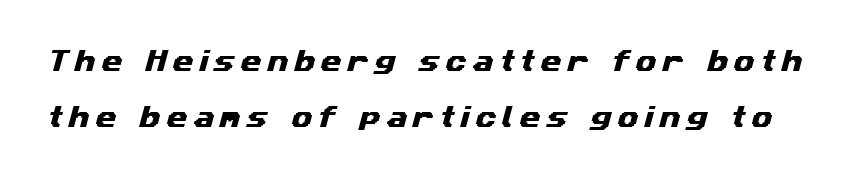
{"underline": "no", "line_spacing": "loose", "line_spacing_ratio": 2.33, "letter_spacing": "wide", "letter_spacing_em": 0.24, "glyph_px": 24}
